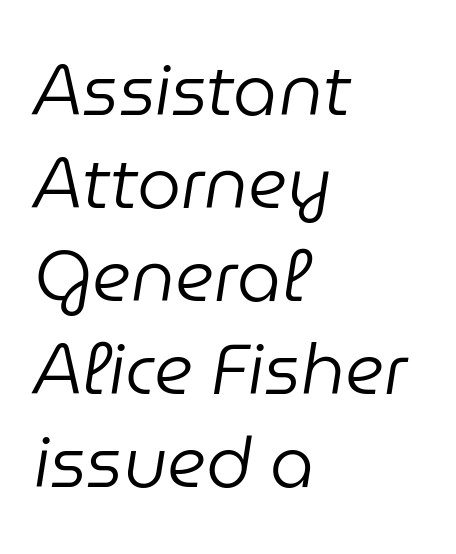
The image shows 70 px regular-weight type, italic (leaning right); set left-aligned, normal line spacing (1.33x), normal letter spacing, not underlined; low stroke contrast and a medium x-height.
